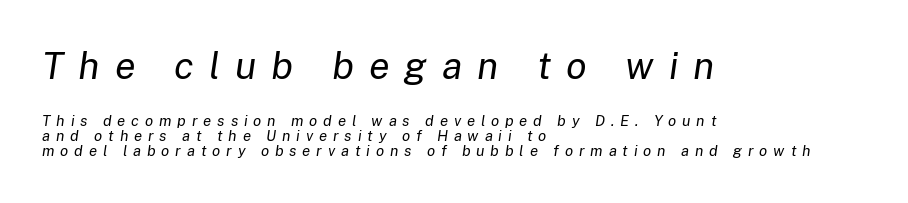
{"italic": "yes", "lean": "right", "slant_degrees": 8, "bold": "no", "weight": "regular", "width": "normal", "stroke_contrast": "low", "x_height": "medium", "monospaced": "no", "underline": "no", "align": "left", "line_spacing": "tight", "line_spacing_ratio": 1.01, "letter_spacing": "wide", "letter_spacing_em": 0.39, "larger_block": "first", "size_ratio": 2.53, "glyph_px": 38}
